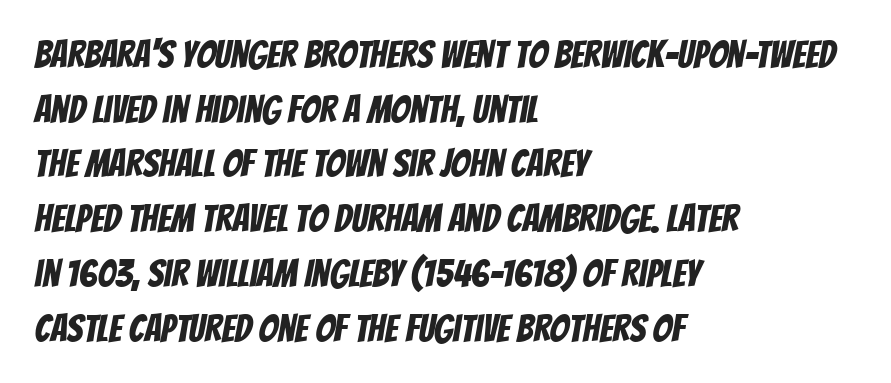
The image shows 38 px condensed sans-serif type; set left-aligned, normal line spacing (1.44x), normal letter spacing, not underlined; low stroke contrast and a large x-height.
